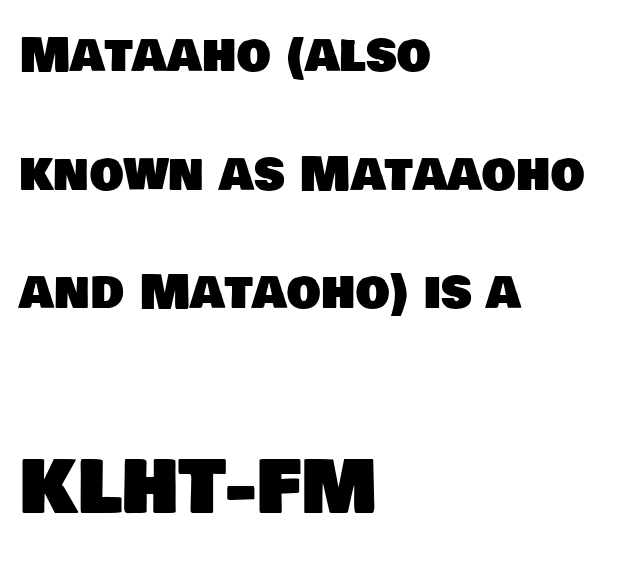
{"serif": "no", "width": "normal", "stroke_contrast": "low", "x_height": "large", "monospaced": "no", "underline": "no", "align": "left", "line_spacing": "loose", "line_spacing_ratio": 2.47, "letter_spacing": "normal", "letter_spacing_em": 0.0, "larger_block": "second", "size_ratio": 1.5, "glyph_px": 72}
